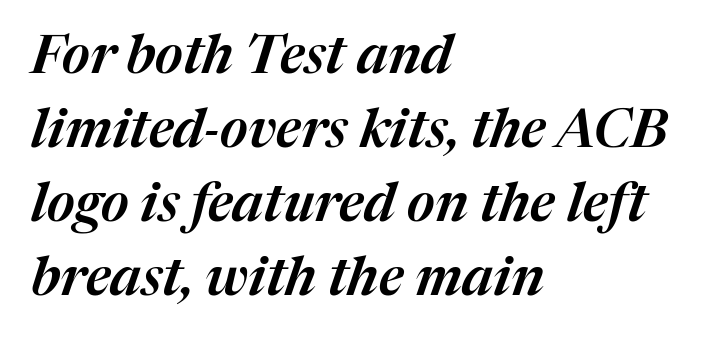
{"italic": "yes", "lean": "right", "slant_degrees": 17, "width": "normal", "stroke_contrast": "medium", "x_height": "medium", "monospaced": "no", "underline": "no", "align": "left", "line_spacing": "normal", "line_spacing_ratio": 1.37, "letter_spacing": "normal", "letter_spacing_em": 0.0, "glyph_px": 54}
